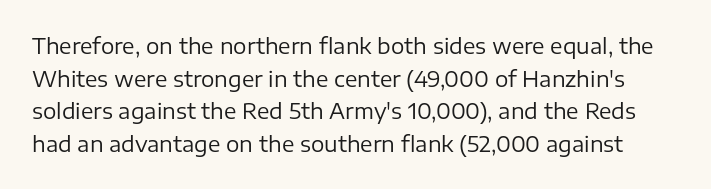
{"italic": "no", "bold": "no", "underline": "no", "line_spacing": "normal", "line_spacing_ratio": 1.55, "letter_spacing": "normal", "letter_spacing_em": 0.0, "glyph_px": 21}
